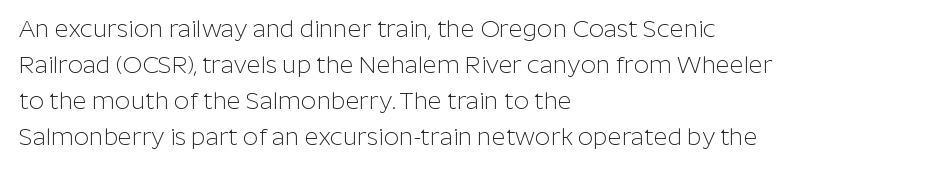
Q: Is the text bold? A: No.
Q: Is the text italic (slanted)? A: No, it is upright.
Q: Is the text underlined? A: No.
Q: How is the paragraph aligned? A: Left-aligned.
Q: Is the spacing between letters normal or unusually wide? A: Normal.
Q: Is the spacing between lines tight, normal or loose? A: Normal.
